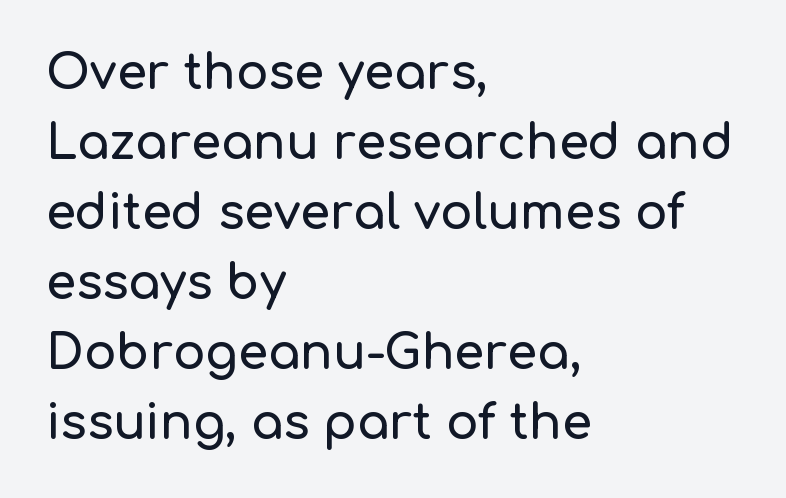
Q: Is the text italic (slanted)? A: No, it is upright.
Q: Is the typeface a serif or a sans-serif typeface? A: Sans-serif.
Q: Is the text underlined? A: No.
Q: How is the paragraph aligned? A: Left-aligned.
Q: Is the spacing between letters normal or unusually wide? A: Normal.
Q: Is the spacing between lines tight, normal or loose? A: Normal.
Q: Width (condensed, normal, or wide)? A: Normal.
Q: Stroke contrast? A: Low.
Q: x-height? A: Medium.
Q: Monospaced? A: No.
